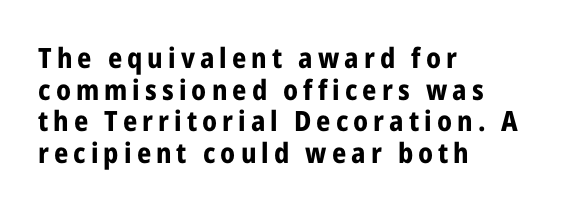
Q: Is the text bold? A: Yes.
Q: Is the text italic (slanted)? A: No, it is upright.
Q: Is the typeface a serif or a sans-serif typeface? A: Sans-serif.
Q: Is the text underlined? A: No.
Q: How is the paragraph aligned? A: Left-aligned.
Q: Is the spacing between lines tight, normal or loose? A: Tight.
Q: Width (condensed, normal, or wide)? A: Condensed.
Q: Stroke contrast? A: Low.
Q: x-height? A: Medium.
Q: Monospaced? A: No.
